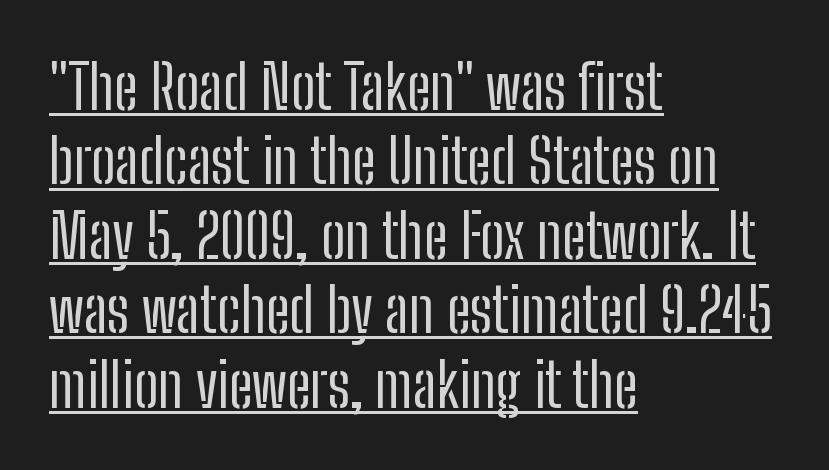
{"serif": "no", "italic": "no", "bold": "no", "weight": "regular", "width": "condensed", "stroke_contrast": "low", "x_height": "medium", "monospaced": "no", "underline": "yes", "align": "left", "line_spacing_ratio": 1.22, "letter_spacing": "normal", "letter_spacing_em": 0.0, "glyph_px": 61}
